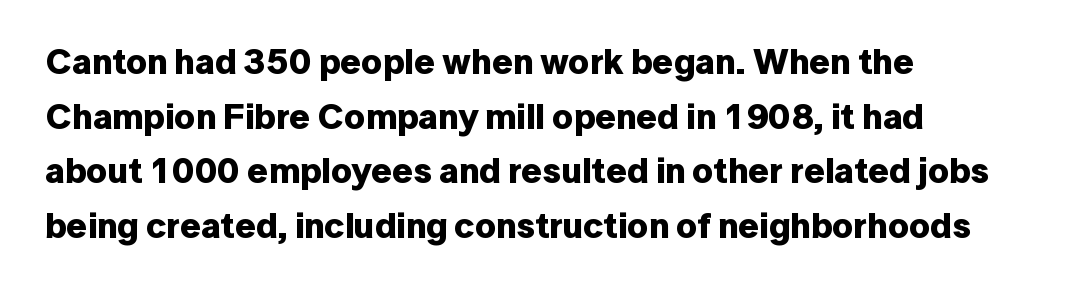
{"serif": "no", "italic": "no", "bold": "yes", "weight": "bold", "width": "normal", "stroke_contrast": "low", "x_height": "medium", "monospaced": "no", "underline": "no", "align": "left", "line_spacing": "normal", "line_spacing_ratio": 1.52, "letter_spacing": "normal", "letter_spacing_em": 0.0, "glyph_px": 36}
